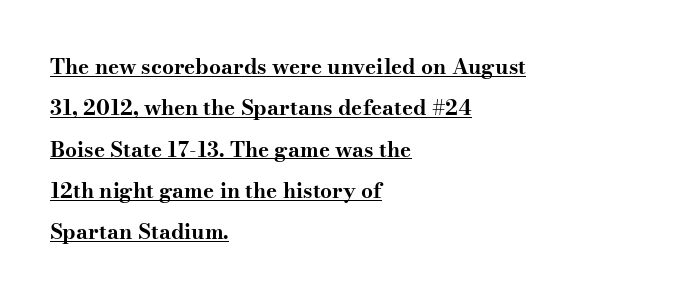
Q: Is the text bold? A: Yes.
Q: Is the text italic (slanted)? A: No, it is upright.
Q: Is the text underlined? A: Yes.
Q: How is the paragraph aligned? A: Left-aligned.
Q: Is the spacing between letters normal or unusually wide? A: Normal.
Q: Is the spacing between lines tight, normal or loose? A: Loose.
